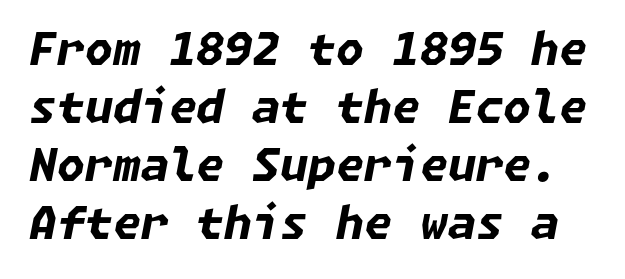
Q: Is the text bold? A: Yes.
Q: Is the text italic (slanted)? A: Yes, it leans right by about 11 degrees.
Q: Is the text underlined? A: No.
Q: Is the spacing between letters normal or unusually wide? A: Normal.
Q: Is the spacing between lines tight, normal or loose? A: Normal.
Q: Width (condensed, normal, or wide)? A: Normal.
Q: Stroke contrast? A: Low.
Q: x-height? A: Medium.
